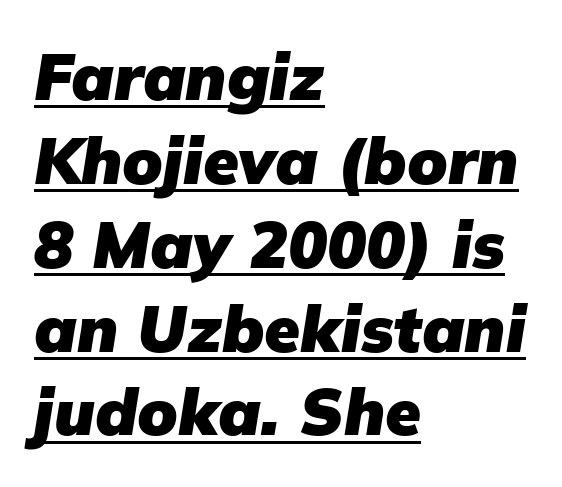
Q: Is the text bold? A: Yes.
Q: Is the text italic (slanted)? A: Yes, it leans right by about 9 degrees.
Q: Is the text underlined? A: Yes.
Q: How is the paragraph aligned? A: Left-aligned.
Q: Is the spacing between letters normal or unusually wide? A: Normal.
Q: Is the spacing between lines tight, normal or loose? A: Normal.
Q: Width (condensed, normal, or wide)? A: Normal.
Q: Stroke contrast? A: Low.
Q: x-height? A: Medium.
Q: Monospaced? A: No.
